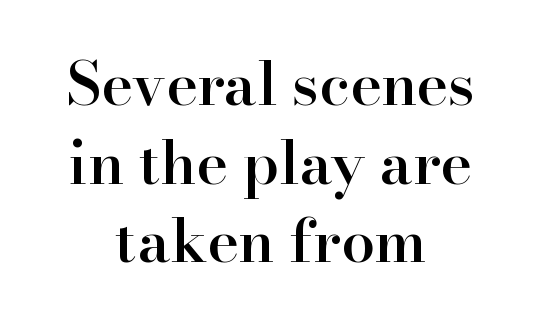
{"serif": "yes", "italic": "no", "bold": "semi", "weight": "semibold", "width": "normal", "stroke_contrast": "high", "x_height": "small", "monospaced": "no", "underline": "no", "align": "center", "line_spacing": "normal", "line_spacing_ratio": 1.31, "letter_spacing": "normal", "letter_spacing_em": 0.0, "glyph_px": 60}
